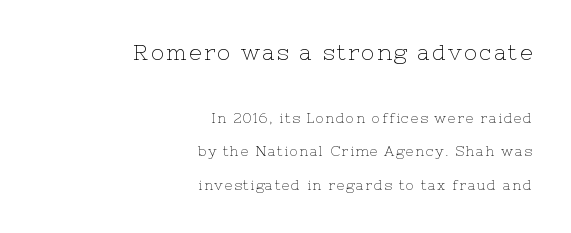
The image shows 22 px text type, upright; set right-aligned, loose line spacing (2.41x), not underlined; the first (top) block is 1.57x larger.
